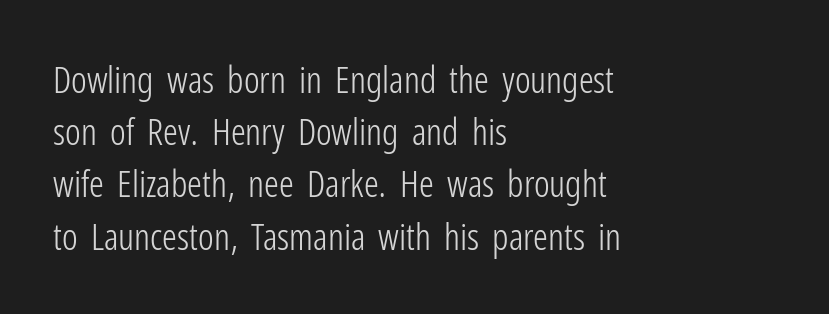
Q: Is the text bold? A: No.
Q: Is the text italic (slanted)? A: No, it is upright.
Q: Is the typeface a serif or a sans-serif typeface? A: Sans-serif.
Q: Is the text underlined? A: No.
Q: How is the paragraph aligned? A: Left-aligned.
Q: Is the spacing between letters normal or unusually wide? A: Normal.
Q: Is the spacing between lines tight, normal or loose? A: Normal.
Q: Width (condensed, normal, or wide)? A: Condensed.
Q: Stroke contrast? A: Low.
Q: x-height? A: Medium.
Q: Monospaced? A: No.
